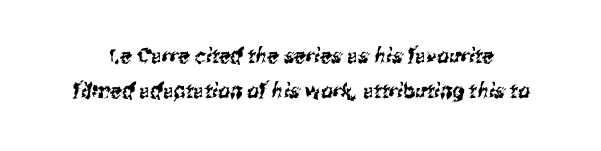
The image shows 21 px text type; set normal line spacing (1.66x), normal letter spacing, not underlined.
